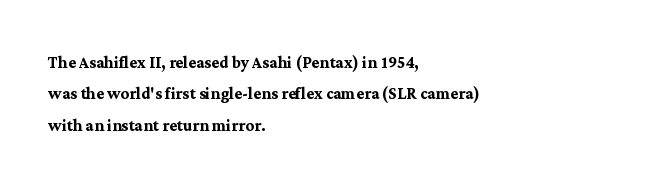
The image shows 21 px bold type, upright; set left-aligned, normal line spacing (1.5x), normal letter spacing, not underlined.
